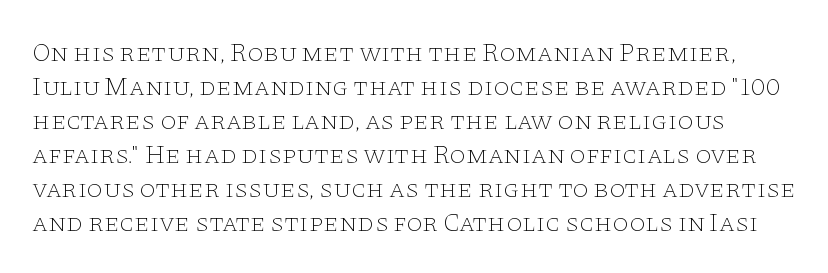
Q: Is the text bold? A: No.
Q: Is the text italic (slanted)? A: No, it is upright.
Q: Is the text underlined? A: No.
Q: Is the spacing between letters normal or unusually wide? A: Normal.
Q: Is the spacing between lines tight, normal or loose? A: Normal.
